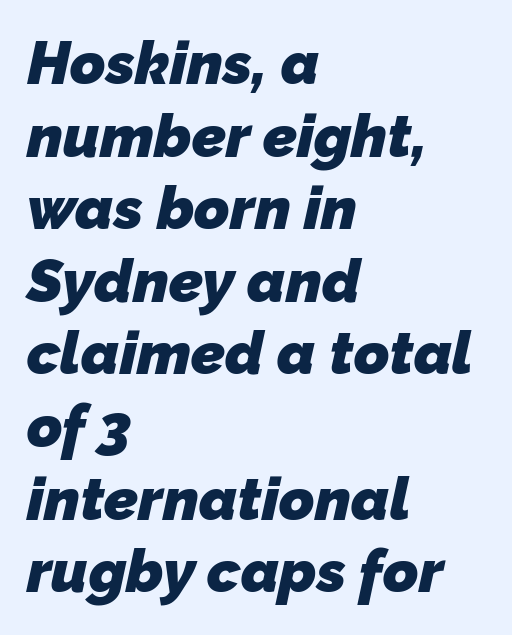
{"serif": "no", "bold": "yes", "weight": "heavy", "width": "normal", "stroke_contrast": "low", "x_height": "medium", "monospaced": "no", "underline": "no", "align": "left", "line_spacing_ratio": 1.21, "letter_spacing": "normal", "letter_spacing_em": 0.0, "glyph_px": 60}
